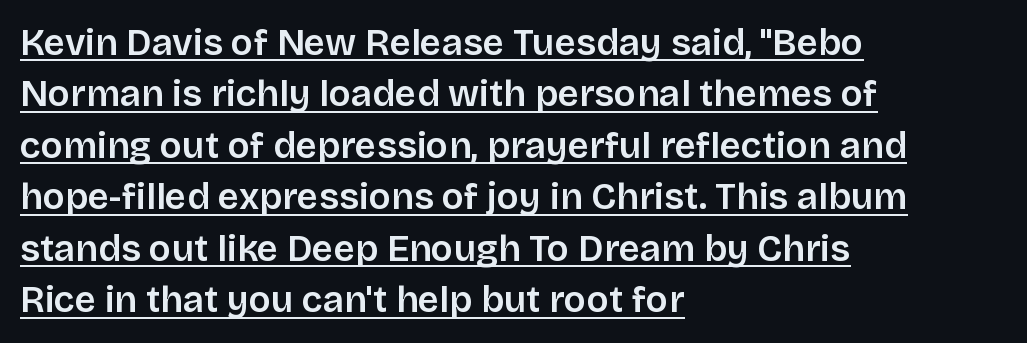
Q: Is the text italic (slanted)? A: No, it is upright.
Q: Is the typeface a serif or a sans-serif typeface? A: Sans-serif.
Q: Is the text underlined? A: Yes.
Q: How is the paragraph aligned? A: Left-aligned.
Q: Is the spacing between letters normal or unusually wide? A: Normal.
Q: Is the spacing between lines tight, normal or loose? A: Normal.
Q: Width (condensed, normal, or wide)? A: Normal.
Q: Stroke contrast? A: Low.
Q: x-height? A: Large.
Q: Monospaced? A: No.
